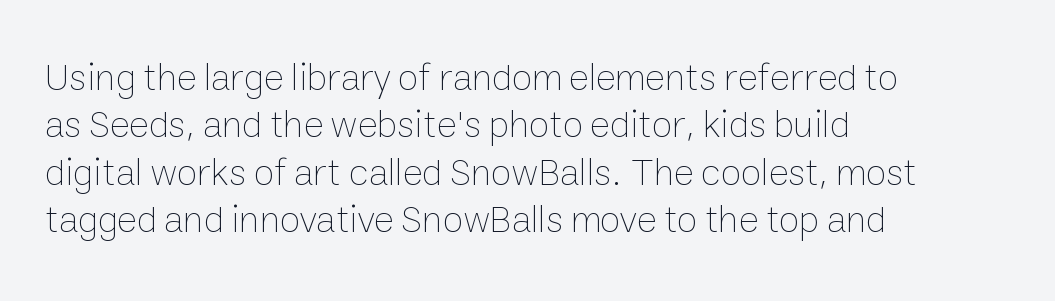
{"italic": "no", "bold": "no", "weight": "thin", "width": "normal", "stroke_contrast": "low", "x_height": "medium", "monospaced": "no", "underline": "no", "align": "left", "line_spacing": "normal", "line_spacing_ratio": 1.25, "letter_spacing": "normal", "letter_spacing_em": 0.0, "glyph_px": 38}
